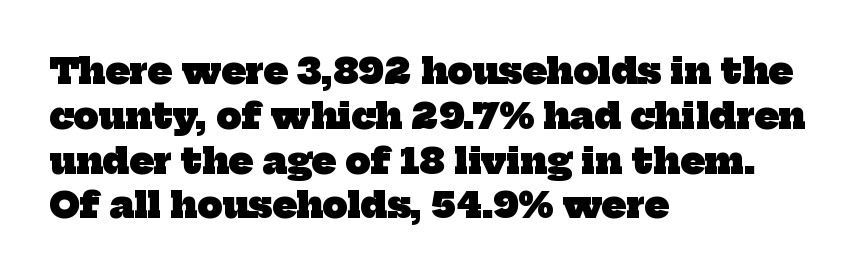
The image shows 35 px heavy serif type; set left-aligned, normal line spacing (1.28x), normal letter spacing, not underlined; low stroke contrast and a medium x-height.
